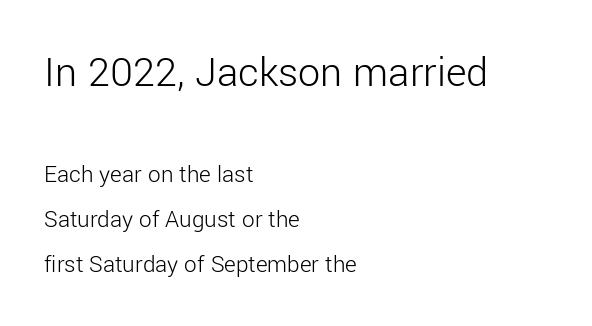
The image shows 44 px light sans-serif type, upright; set left-aligned, line spacing 1.8x, normal letter spacing, not underlined; the first (top) block is 1.76x larger; low stroke contrast and a medium x-height.
